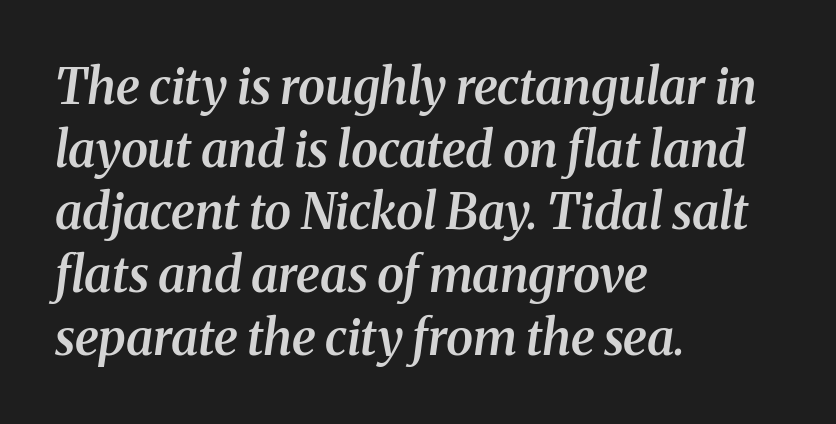
The image shows 49 px semibold serif type, italic (leaning right); set left-aligned, normal line spacing (1.28x), normal letter spacing, not underlined; medium stroke contrast and a medium x-height.
